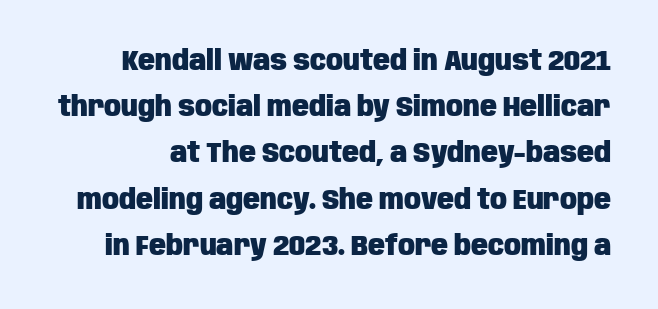
Students, this is bold: see how much ink each stroke carries. Nothing sits at the stroke ends, so this counts as sans-serif. Is the letter spacing exaggerated? No — it looks like the ordinary default. The lettering holds an erect, upright posture throughout.
